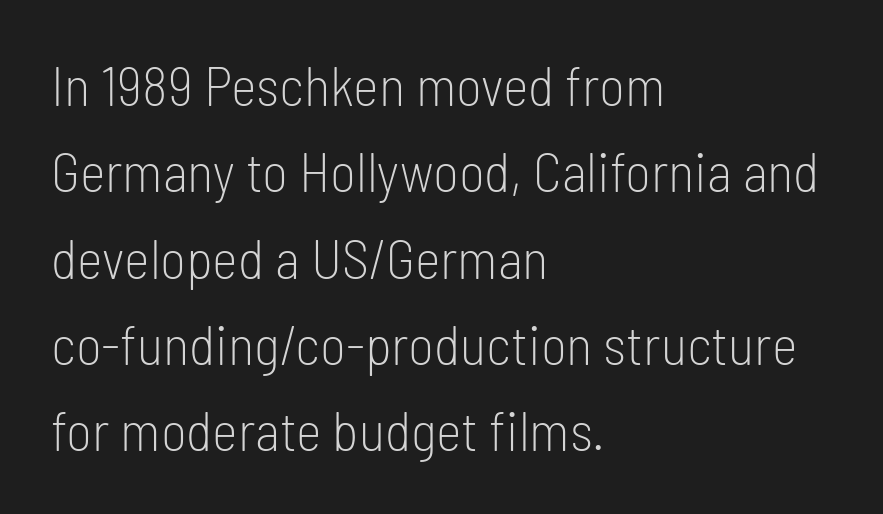
The face used here is proportionally spaced, like ordinary book or web type. Compared with typical body copy, the letter spacing here is the same. In terms of posture, this sample is upright. Stem width sits at or under what a default text font uses. Every row of glyphs begins at an identical x-position on the left.
